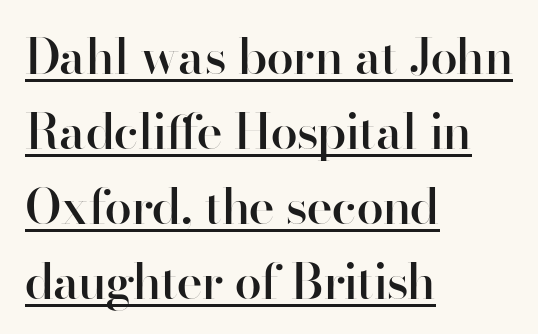
The image shows 49 px semibold sans-serif type, upright; set left-aligned, normal line spacing (1.53x), normal letter spacing, underlined; high stroke contrast and a small x-height.
